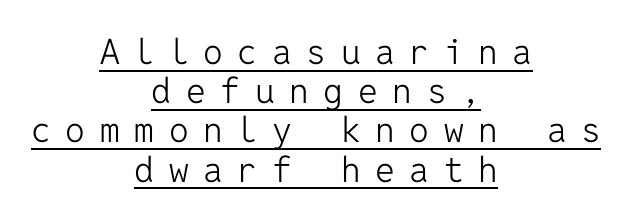
{"serif": "no", "italic": "no", "bold": "no", "weight": "light", "width": "normal", "stroke_contrast": "low", "x_height": "medium", "monospaced": "yes", "underline": "yes", "align": "center", "line_spacing": "tight", "line_spacing_ratio": 1.12, "letter_spacing": "wide", "letter_spacing_em": 0.42, "glyph_px": 35}
